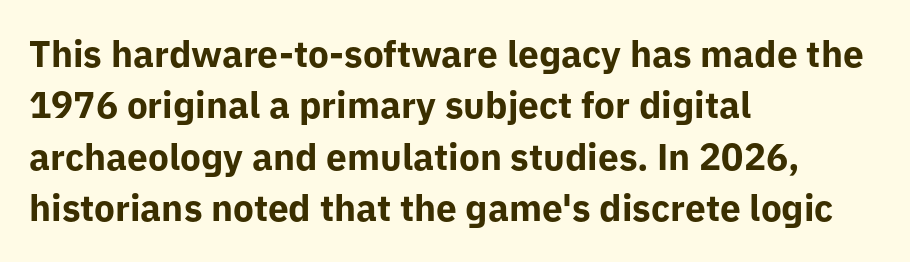
The image shows 37 px bold sans-serif type, upright; set left-aligned, normal line spacing (1.39x), normal letter spacing, not underlined; low stroke contrast and a medium x-height.
